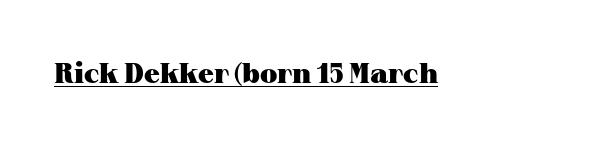
{"serif": "yes", "italic": "no", "bold": "yes", "weight": "heavy", "width": "wide", "stroke_contrast": "medium", "x_height": "medium", "monospaced": "no", "underline": "yes", "letter_spacing": "normal", "letter_spacing_em": 0.0, "glyph_px": 28}
